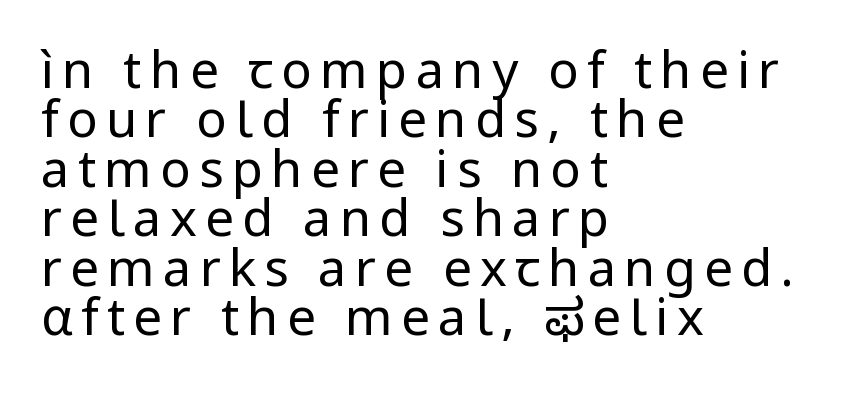
This rendering employs a face without finishing strokes, i.e., a sans-serif. If you measured baseline to baseline, you'd find a short distance. One-word summary of the alignment: left. The strokes carry an ordinary text weight at most. You could not count columns in this text — the font is proportionally spaced. The letters stand straight up with perfectly vertical stems.
